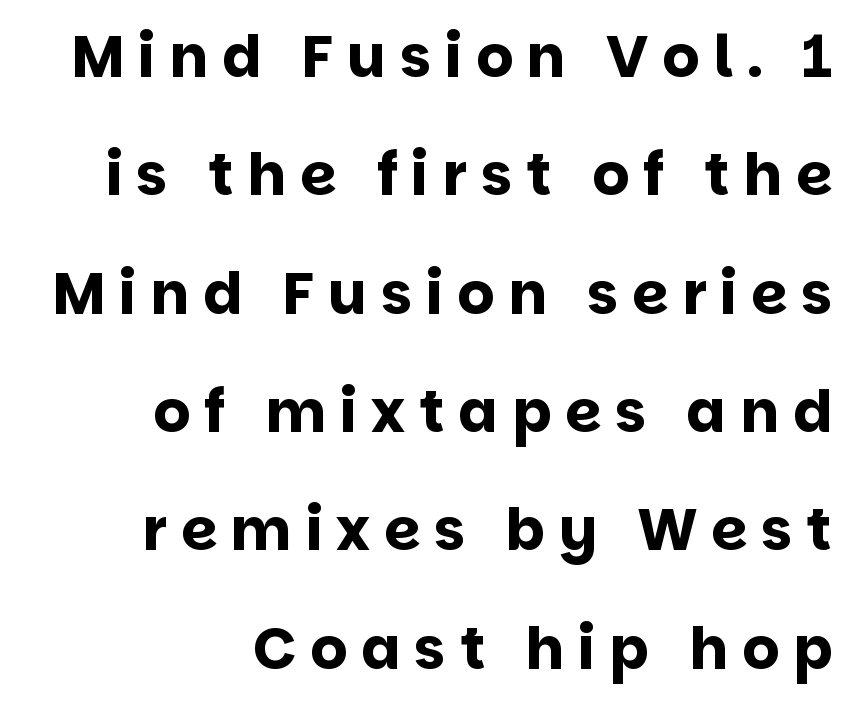
Q: Is the text bold? A: Yes.
Q: Is the text italic (slanted)? A: No, it is upright.
Q: Is the typeface a serif or a sans-serif typeface? A: Sans-serif.
Q: Is the text underlined? A: No.
Q: How is the paragraph aligned? A: Right-aligned.
Q: Is the spacing between letters normal or unusually wide? A: Unusually wide.
Q: Is the spacing between lines tight, normal or loose? A: Loose.
Q: Width (condensed, normal, or wide)? A: Normal.
Q: Stroke contrast? A: Low.
Q: x-height? A: Large.
Q: Monospaced? A: No.
